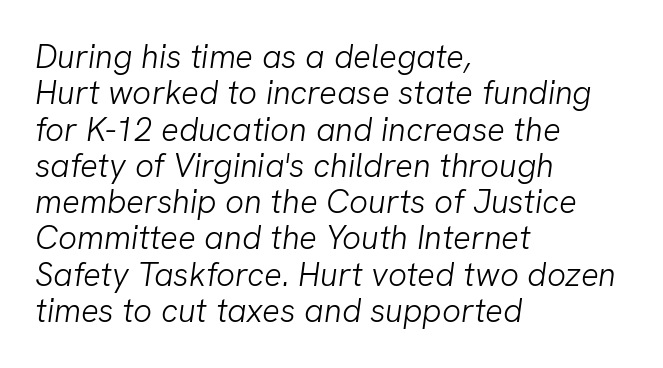
Q: Is the text bold? A: No.
Q: Is the typeface a serif or a sans-serif typeface? A: Sans-serif.
Q: Is the text underlined? A: No.
Q: How is the paragraph aligned? A: Left-aligned.
Q: Is the spacing between letters normal or unusually wide? A: Normal.
Q: Is the spacing between lines tight, normal or loose? A: Tight.
Q: Width (condensed, normal, or wide)? A: Normal.
Q: Stroke contrast? A: Low.
Q: x-height? A: Medium.
Q: Monospaced? A: No.
